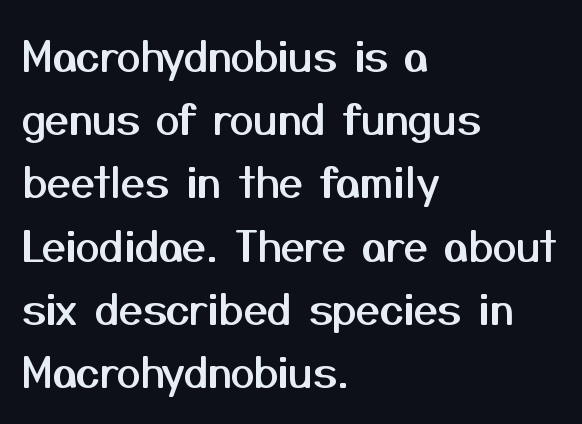
{"serif": "no", "italic": "no", "width": "normal", "stroke_contrast": "medium", "x_height": "medium", "monospaced": "no", "underline": "no", "align": "left", "line_spacing": "normal", "line_spacing_ratio": 1.47, "letter_spacing": "normal", "letter_spacing_em": 0.0, "glyph_px": 43}
